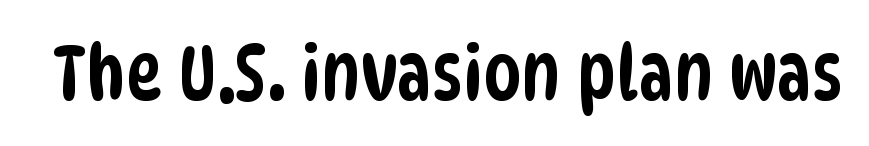
Q: Is the typeface a serif or a sans-serif typeface? A: Sans-serif.
Q: Is the text underlined? A: No.
Q: Is the spacing between letters normal or unusually wide? A: Normal.
Q: Width (condensed, normal, or wide)? A: Condensed.
Q: Stroke contrast? A: Low.
Q: x-height? A: Large.
Q: Monospaced? A: No.
